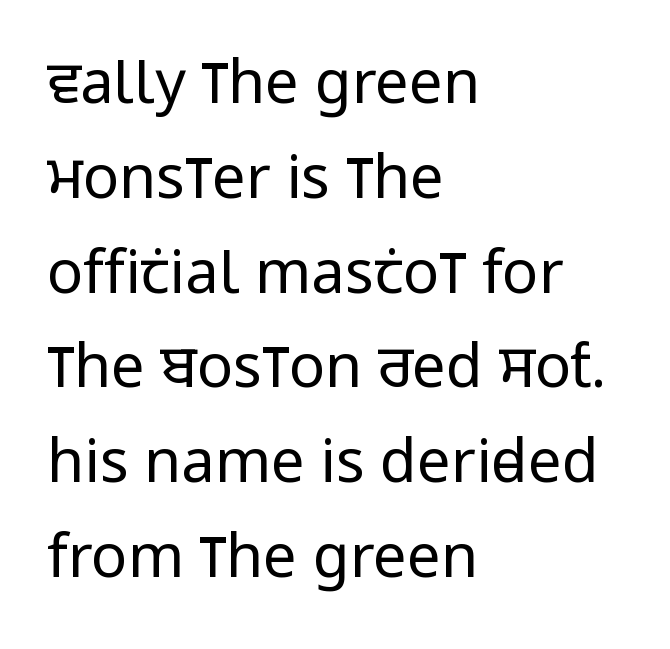
The rendering uses natural spacing where letterforms have individual widths. Designer's note — italics off, roman on. The characters display no serif detailing; their extremities are plain. Glyph-to-glyph distance matches everyday printed text. The glyphs are unaccompanied by any horizontal stroke below them. The characters are drawn with everyday or finer stroke widths.
